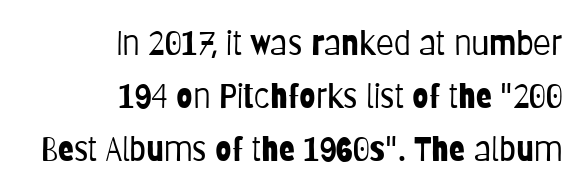
Words appear dense and cohesive because spacing is normal. Vertical spacing — default. Grotesque or geometric, the face here clearly has no serifs. The typesetting does not lean heavy: it is not bold. Casual observation: everything's shoved over to the right.
